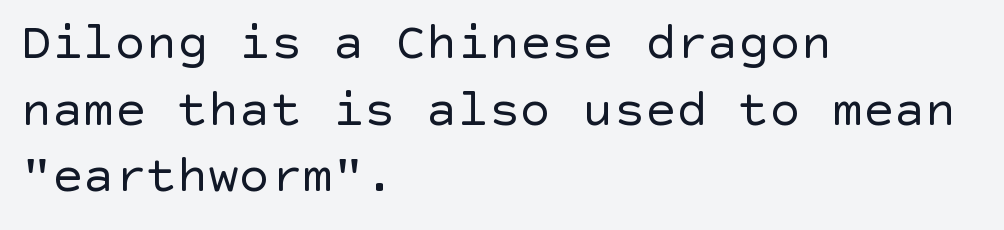
{"serif": "no", "italic": "no", "bold": "no", "weight": "regular", "width": "normal", "x_height": "large", "underline": "no", "align": "left", "line_spacing": "normal", "line_spacing_ratio": 1.28, "letter_spacing": "normal", "letter_spacing_em": 0.0, "glyph_px": 52}
